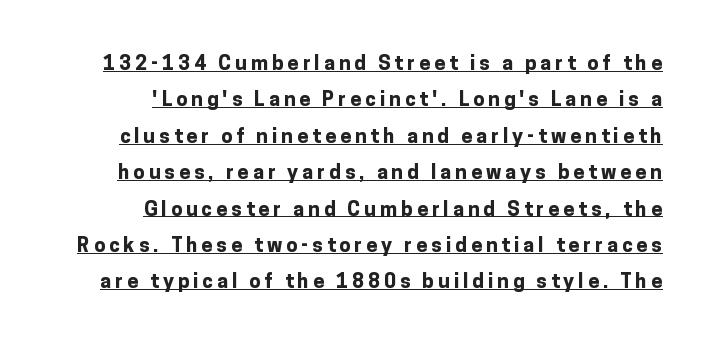
Q: Is the text bold? A: Yes.
Q: Is the text italic (slanted)? A: No, it is upright.
Q: Is the text underlined? A: Yes.
Q: Is the spacing between letters normal or unusually wide? A: Unusually wide.
